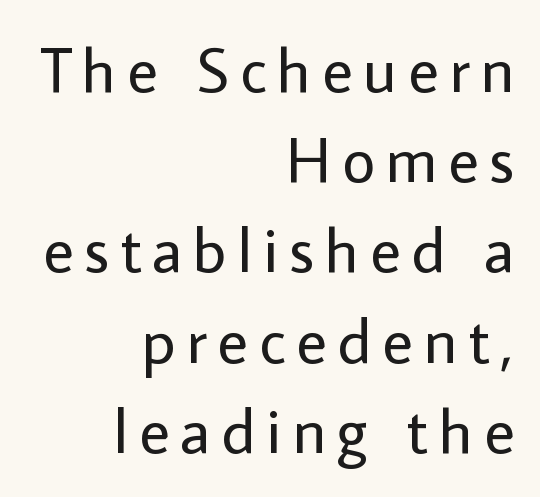
The image shows 64 px regular-weight sans-serif type, upright; set right-aligned, normal line spacing (1.41x), not underlined; low stroke contrast and a medium x-height.
